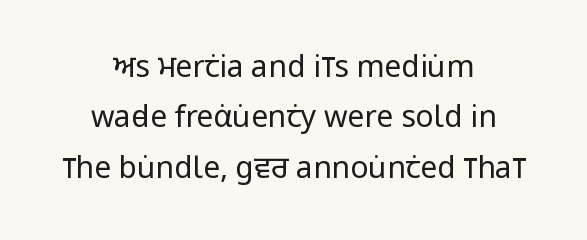
Q: Is the text bold? A: No.
Q: Is the text italic (slanted)? A: No, it is upright.
Q: Is the typeface a serif or a sans-serif typeface? A: Sans-serif.
Q: Is the text underlined? A: No.
Q: How is the paragraph aligned? A: Centered.
Q: Is the spacing between letters normal or unusually wide? A: Normal.
Q: Is the spacing between lines tight, normal or loose? A: Normal.
Q: Width (condensed, normal, or wide)? A: Condensed.
Q: Stroke contrast? A: Low.
Q: x-height? A: Large.
Q: Monospaced? A: No.
